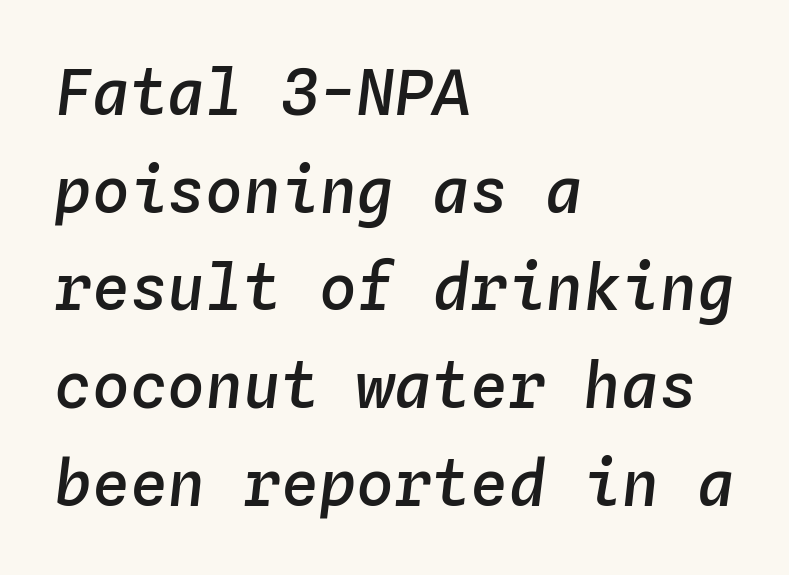
{"italic": "yes", "lean": "right", "slant_degrees": 4, "bold": "semi", "weight": "semibold", "width": "normal", "stroke_contrast": "low", "x_height": "medium", "monospaced": "yes", "underline": "no", "align": "left", "line_spacing": "normal", "line_spacing_ratio": 1.55, "letter_spacing": "normal", "letter_spacing_em": 0.0, "glyph_px": 63}
